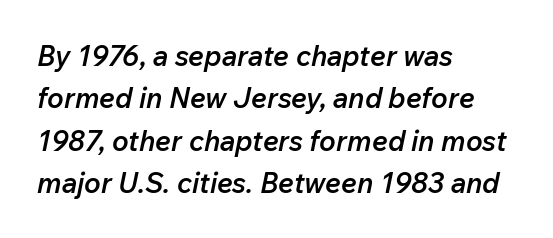
The image shows 28 px semibold type, italic (leaning right); set left-aligned, normal line spacing (1.51x), normal letter spacing, not underlined; low stroke contrast and a medium x-height.
